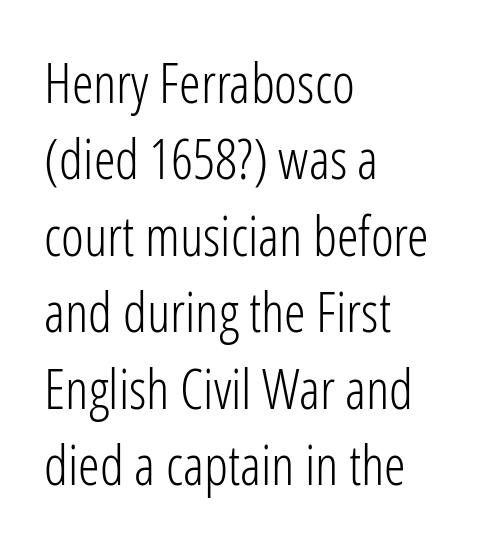
The image shows 55 px light, condensed sans-serif type, upright; set left-aligned, normal line spacing (1.39x), normal letter spacing, not underlined; low stroke contrast and a medium x-height.
